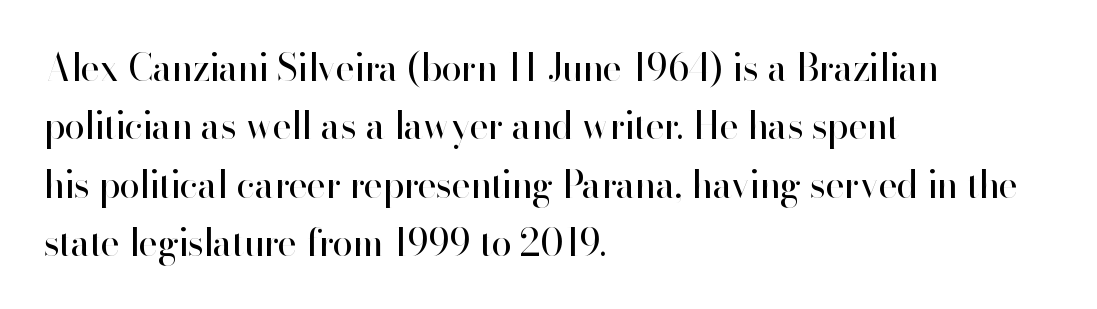
{"serif": "no", "italic": "no", "bold": "no", "weight": "regular", "width": "normal", "stroke_contrast": "high", "x_height": "small", "monospaced": "no", "underline": "no", "align": "left", "line_spacing": "normal", "line_spacing_ratio": 1.58, "letter_spacing": "normal", "letter_spacing_em": 0.0, "glyph_px": 37}
